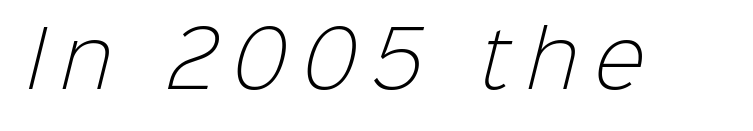
The image shows 76 px light sans-serif type; set unusually wide letter spacing (+0.22 em), not underlined; low stroke contrast and a medium x-height.
